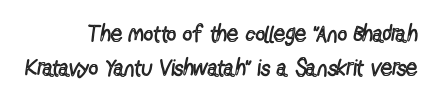
Q: Is the text bold? A: No.
Q: Is the text underlined? A: No.
Q: Is the spacing between letters normal or unusually wide? A: Normal.
Q: Is the spacing between lines tight, normal or loose? A: Normal.
